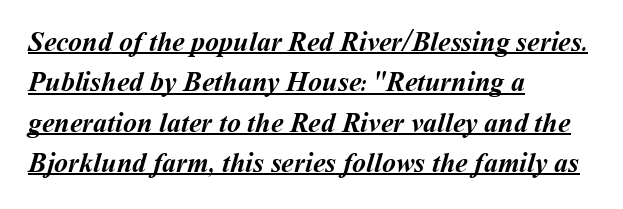
Weight: bold. The rendering uses a moderate line-height, typical for paragraphs. Spacing between characters is what you'd get straight out of the box. Left-aligned paragraph, ragged on the right.
